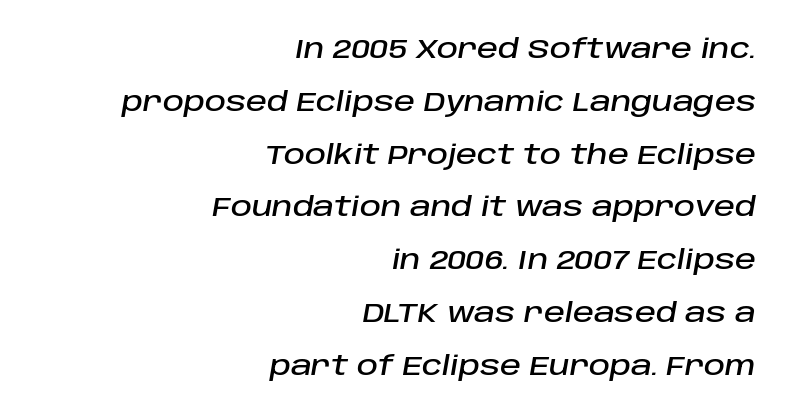
The image shows 26 px text type, italic (leaning right); set right-aligned, loose line spacing (2.03x), normal letter spacing, not underlined.
